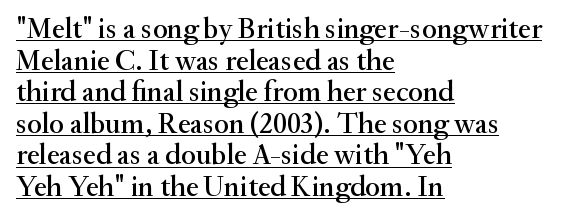
Q: Is the text italic (slanted)? A: No, it is upright.
Q: Is the typeface a serif or a sans-serif typeface? A: Serif.
Q: Is the text underlined? A: Yes.
Q: How is the paragraph aligned? A: Left-aligned.
Q: Is the spacing between letters normal or unusually wide? A: Normal.
Q: Is the spacing between lines tight, normal or loose? A: Tight.
Q: Width (condensed, normal, or wide)? A: Normal.
Q: Stroke contrast? A: Medium.
Q: x-height? A: Small.
Q: Monospaced? A: No.
